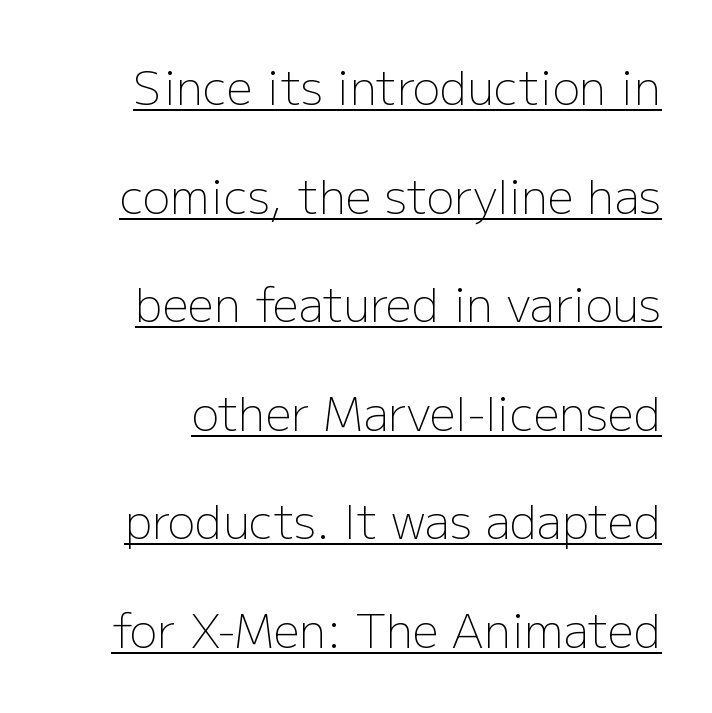
{"serif": "no", "italic": "no", "bold": "no", "weight": "light", "width": "normal", "stroke_contrast": "low", "x_height": "medium", "monospaced": "no", "underline": "yes", "line_spacing": "loose", "line_spacing_ratio": 2.36, "letter_spacing": "normal", "letter_spacing_em": 0.0, "glyph_px": 46}
